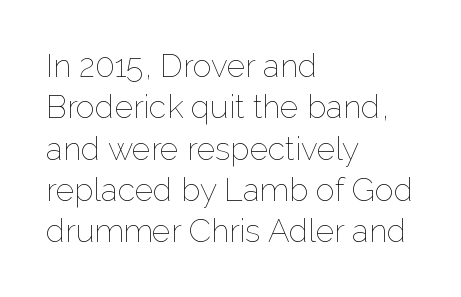
The image shows 32 px thin type, upright; set left-aligned, normal line spacing (1.29x), normal letter spacing, not underlined; low stroke contrast and a medium x-height.
